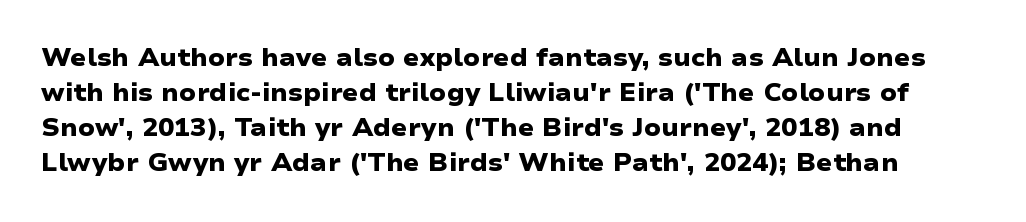
The image shows 24 px bold type; set normal line spacing (1.46x), normal letter spacing, not underlined.
